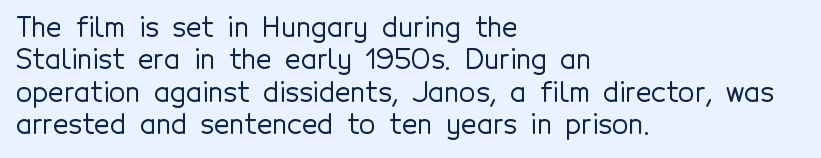
Designer's note — italics off, roman on. The specimen omits any rule beneath the text block's lines. No extra tracking has been applied to these lines. Each line starts at the same left margin while the right side varies.
